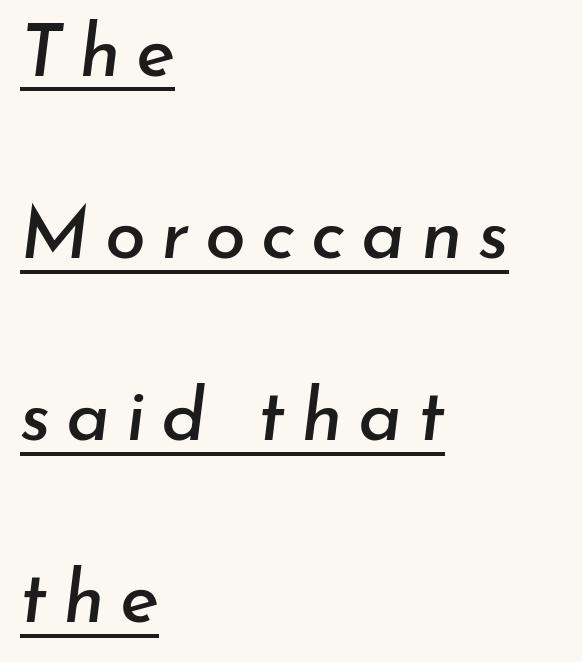
Glance below the letters and you will spot a drawn line. Caption: multi-line text, flush left, ragged right. Compared with typical paragraphs, the rows here are farther apart. Characters follow at a spacing far wider than the type designer built in. Looks like regular typesetting: each glyph gets only the width it needs.
